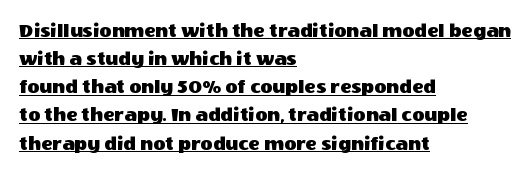
The image shows 21 px text type, upright; set left-aligned, normal line spacing (1.34x), normal letter spacing, underlined.
